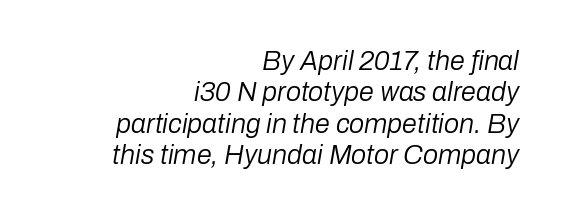
The image shows 27 px text type, italic (leaning right); set right-aligned, line spacing 1.16x, normal letter spacing, not underlined.
